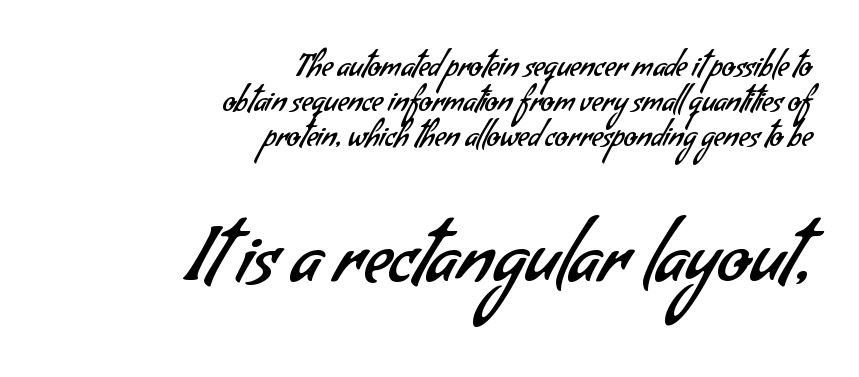
Q: Is the text bold? A: No.
Q: Is the typeface a serif or a sans-serif typeface? A: Sans-serif.
Q: Is the text underlined? A: No.
Q: How is the paragraph aligned? A: Right-aligned.
Q: Is the spacing between letters normal or unusually wide? A: Normal.
Q: Which block of text is set in a larger size, the first (top) or the second (bottom)? A: The second (bottom) one.
Q: Width (condensed, normal, or wide)? A: Normal.
Q: Stroke contrast? A: Low.
Q: x-height? A: Small.
Q: Monospaced? A: No.
